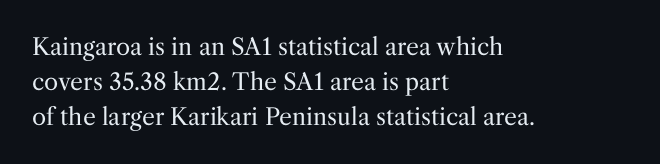
{"italic": "no", "bold": "no", "underline": "no", "align": "left", "line_spacing": "normal", "line_spacing_ratio": 1.53, "letter_spacing": "normal", "letter_spacing_em": 0.0, "glyph_px": 23}
